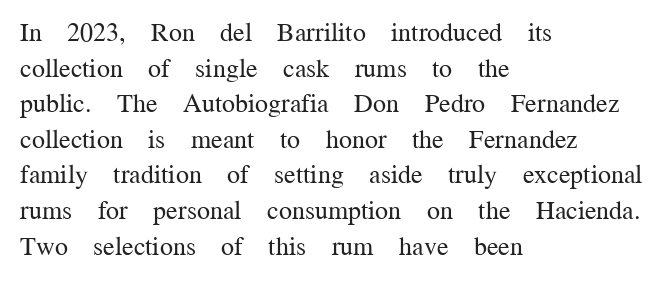
{"italic": "no", "bold": "no", "underline": "no", "align": "left", "line_spacing": "normal", "line_spacing_ratio": 1.37, "letter_spacing": "normal", "letter_spacing_em": 0.0, "glyph_px": 26}
